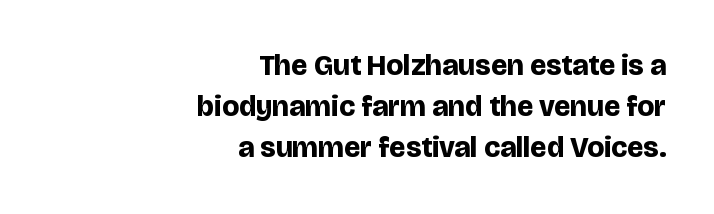
{"serif": "no", "italic": "no", "bold": "yes", "weight": "bold", "width": "normal", "stroke_contrast": "low", "x_height": "large", "monospaced": "no", "underline": "no", "align": "right", "line_spacing": "normal", "line_spacing_ratio": 1.42, "letter_spacing": "normal", "letter_spacing_em": 0.0, "glyph_px": 29}
